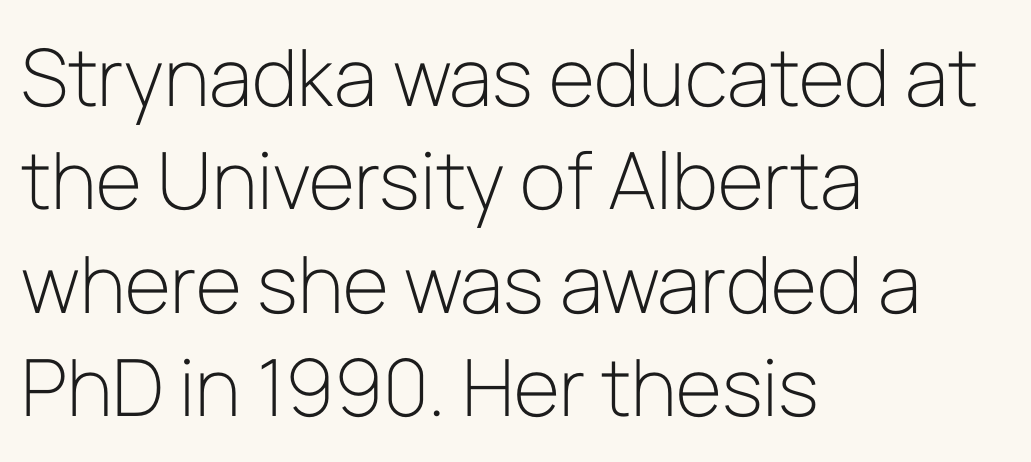
{"serif": "no", "italic": "no", "bold": "no", "weight": "light", "width": "normal", "stroke_contrast": "low", "x_height": "medium", "monospaced": "no", "underline": "no", "align": "left", "line_spacing": "normal", "line_spacing_ratio": 1.31, "letter_spacing": "normal", "letter_spacing_em": 0.0, "glyph_px": 79}
